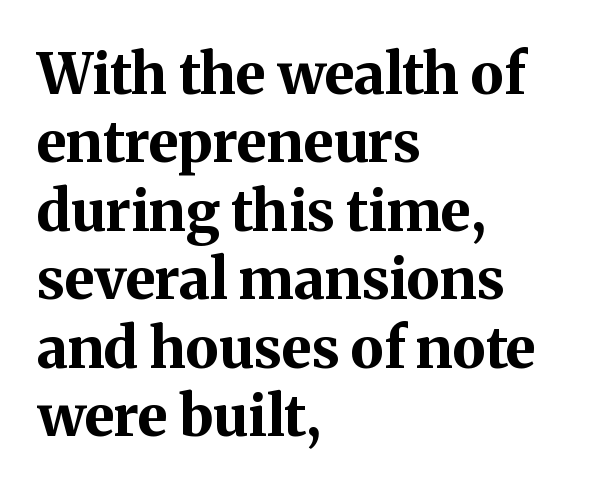
The strip under each line holds only bare page. What weight is shown? A full bold with thick strokes. Spacing verdict: proportional, widths tailored to each character. Letter spacing: default. Notice how the passage keeps a crisp vertical edge on the left only.
